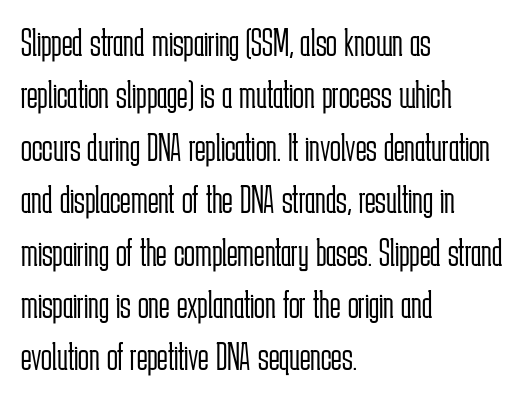
The image shows 40 px light, condensed sans-serif type, upright; set left-aligned, normal line spacing (1.31x), normal letter spacing, not underlined; low stroke contrast and a medium x-height.
